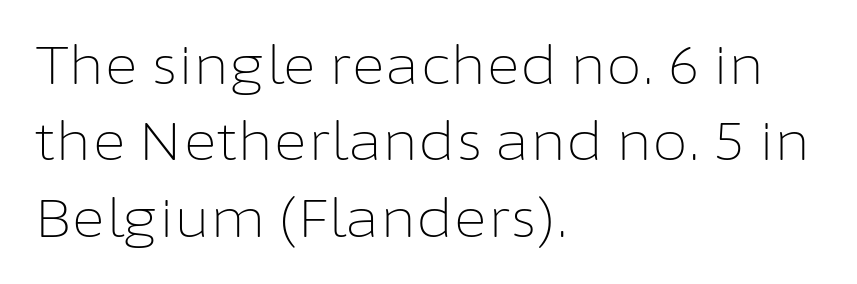
The letters stand upright; this is a roman face. Letters have the restrained weight of plain body copy at most. Do the characters align in a grid? No, the font is proportional. This sample uses plain, unmodified letter spacing. Words float on clear page, feet unadorned. Line beginnings align vertically; line endings do not.
